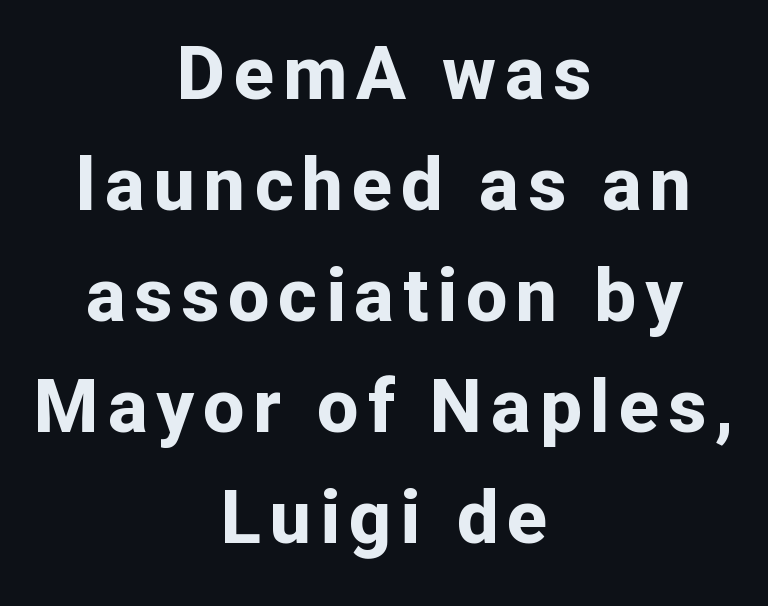
{"serif": "no", "italic": "no", "bold": "yes", "weight": "bold", "width": "normal", "stroke_contrast": "low", "x_height": "medium", "monospaced": "no", "underline": "no", "align": "center", "line_spacing": "normal", "line_spacing_ratio": 1.5, "glyph_px": 74}
